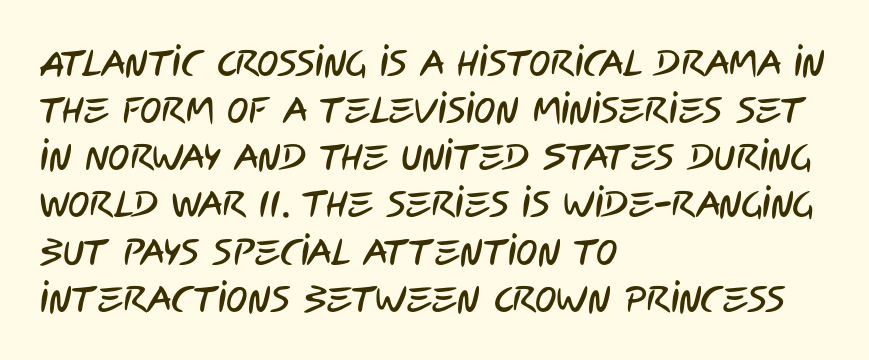
Tracking value appears to be zero — textbook default spacing. The text was rendered using a sans face with plain stroke endings. The lines are quadded left. The rows are spaced the way most documents space them.
